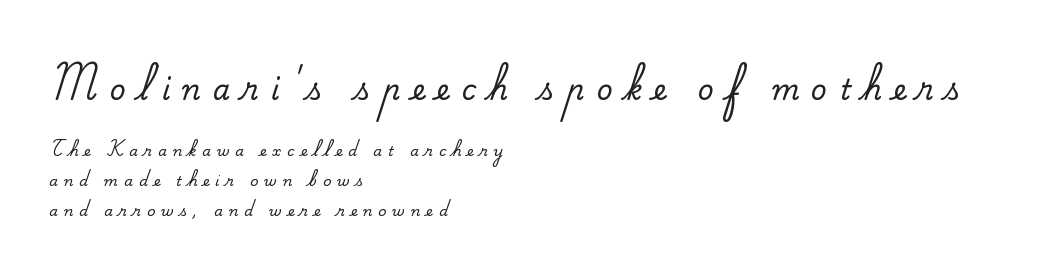
The image shows 28 px serif type; set left-aligned, loose line spacing (2.14x), unusually wide letter spacing (+0.43 em), not underlined; the first (top) block is 2.0x larger; medium stroke contrast and a small x-height.
